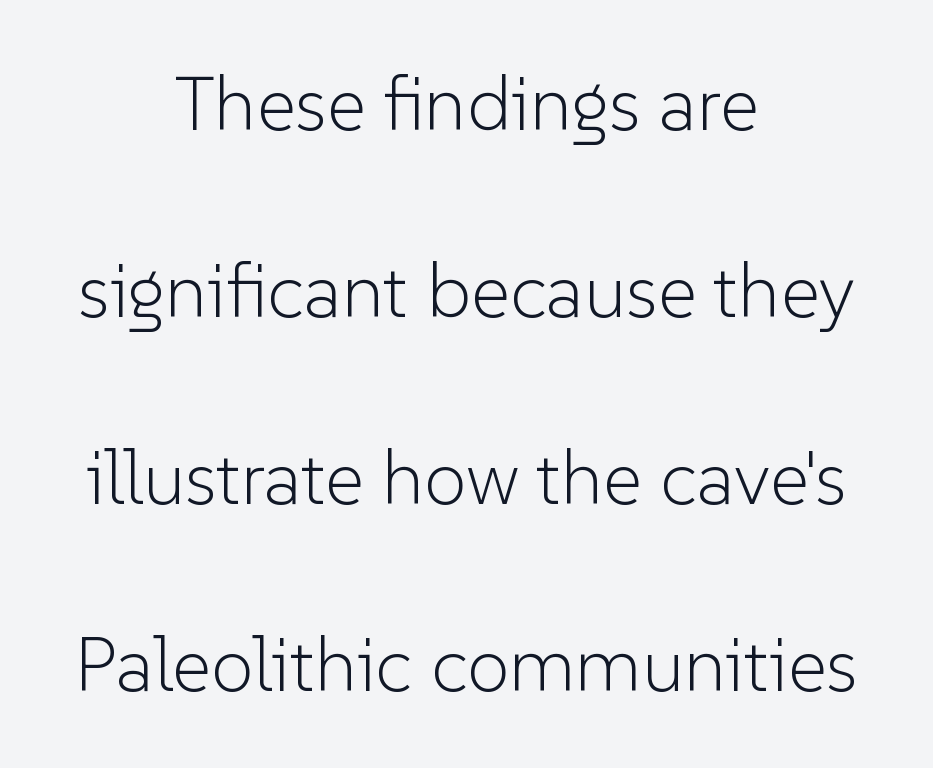
Q: Is the text bold? A: No.
Q: Is the text italic (slanted)? A: No, it is upright.
Q: Is the typeface a serif or a sans-serif typeface? A: Sans-serif.
Q: Is the text underlined? A: No.
Q: How is the paragraph aligned? A: Centered.
Q: Is the spacing between letters normal or unusually wide? A: Normal.
Q: Is the spacing between lines tight, normal or loose? A: Loose.
Q: Width (condensed, normal, or wide)? A: Normal.
Q: Stroke contrast? A: Low.
Q: x-height? A: Medium.
Q: Monospaced? A: No.
